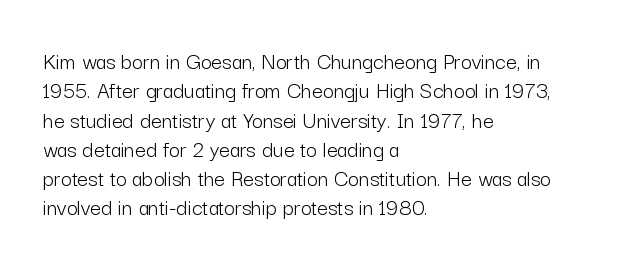
Q: Is the text bold? A: No.
Q: Is the text italic (slanted)? A: No, it is upright.
Q: Is the text underlined? A: No.
Q: How is the paragraph aligned? A: Left-aligned.
Q: Is the spacing between letters normal or unusually wide? A: Normal.
